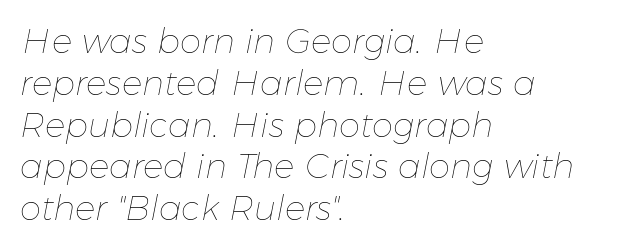
If you drew a line through each stem, it would be angled. Weight: regular or lighter. Just letters on the line, the space beneath them empty. Line beginnings align vertically; line endings do not. The letterforms sit shoulder to shoulder at normal distance.
